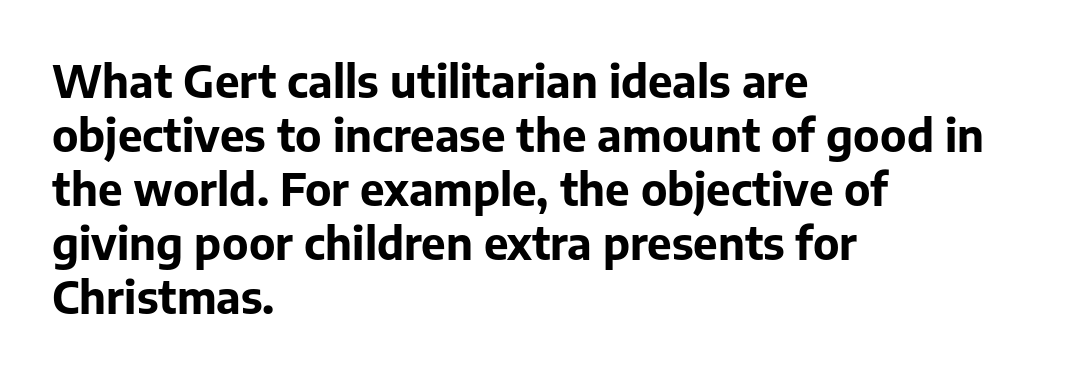
{"serif": "no", "italic": "no", "bold": "yes", "weight": "bold", "width": "normal", "stroke_contrast": "low", "x_height": "medium", "monospaced": "no", "underline": "no", "align": "left", "line_spacing_ratio": 1.23, "letter_spacing": "normal", "letter_spacing_em": 0.0, "glyph_px": 44}
